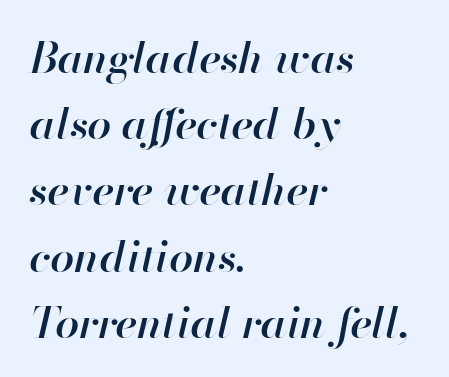
{"italic": "yes", "lean": "right", "slant_degrees": 13, "bold": "semi", "weight": "semibold", "width": "normal", "stroke_contrast": "high", "x_height": "small", "monospaced": "no", "underline": "no", "align": "left", "line_spacing": "normal", "line_spacing_ratio": 1.54, "letter_spacing": "normal", "letter_spacing_em": 0.0, "glyph_px": 43}
